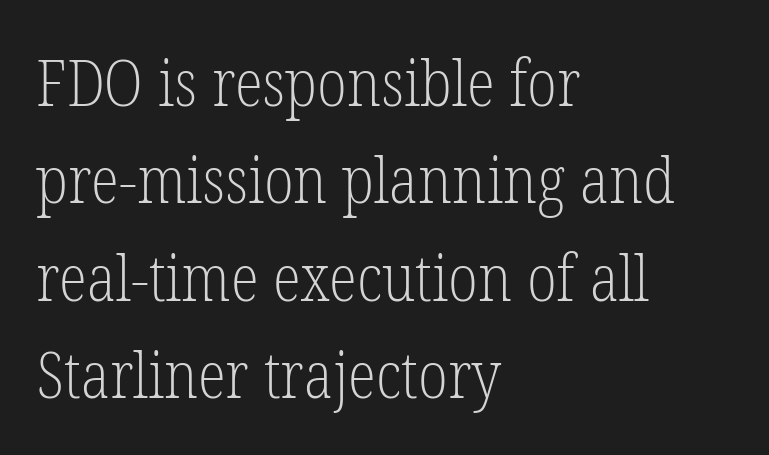
Q: Is the text bold? A: No.
Q: Is the text italic (slanted)? A: No, it is upright.
Q: Is the typeface a serif or a sans-serif typeface? A: Serif.
Q: Is the text underlined? A: No.
Q: How is the paragraph aligned? A: Left-aligned.
Q: Is the spacing between letters normal or unusually wide? A: Normal.
Q: Is the spacing between lines tight, normal or loose? A: Normal.
Q: Width (condensed, normal, or wide)? A: Condensed.
Q: Stroke contrast? A: Low.
Q: x-height? A: Medium.
Q: Monospaced? A: No.
